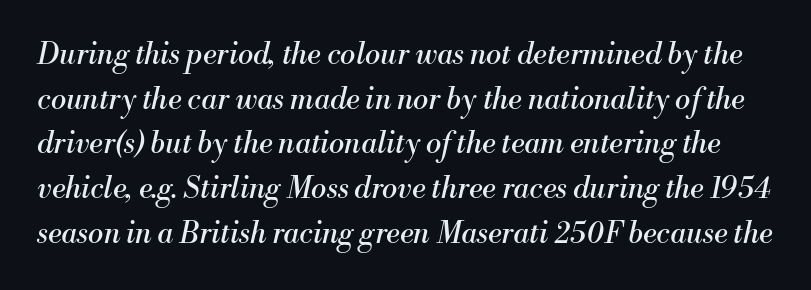
The rendering uses natural spacing where letterforms have individual widths. The rendering keeps characters at their native spacing. A typesetter would label this face a serif. The line-height multiplier appears to be the usual default. The zone under the glyphs is completely vacant. The strokes carry an ordinary text weight at most.
